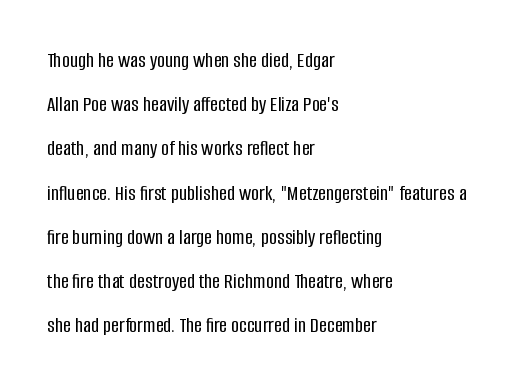
Q: Is the text italic (slanted)? A: No, it is upright.
Q: Is the text underlined? A: No.
Q: How is the paragraph aligned? A: Left-aligned.
Q: Is the spacing between letters normal or unusually wide? A: Normal.
Q: Is the spacing between lines tight, normal or loose? A: Loose.
